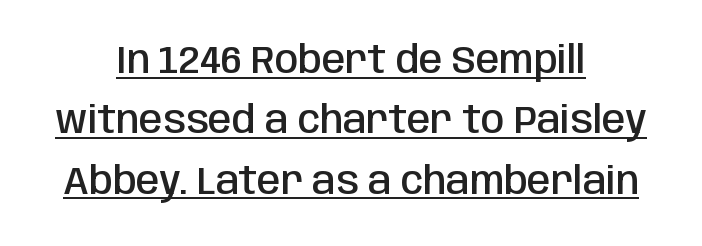
The rendering keeps characters at their native spacing. Emphasis is given by a line drawn under the lettering. How would I describe the line gaps? Plain and ordinary. Posture: straight, roman, zero tilt.
